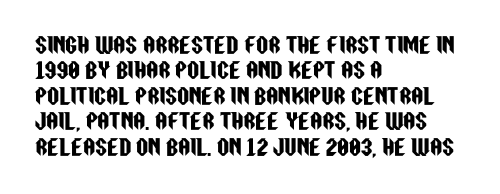
Short and long lines alike share a common starting point at left. Letters rest on an invisible, unmarked baseline. No extra tracking has been applied to these lines. Is there any slant? The stems are plumb.
